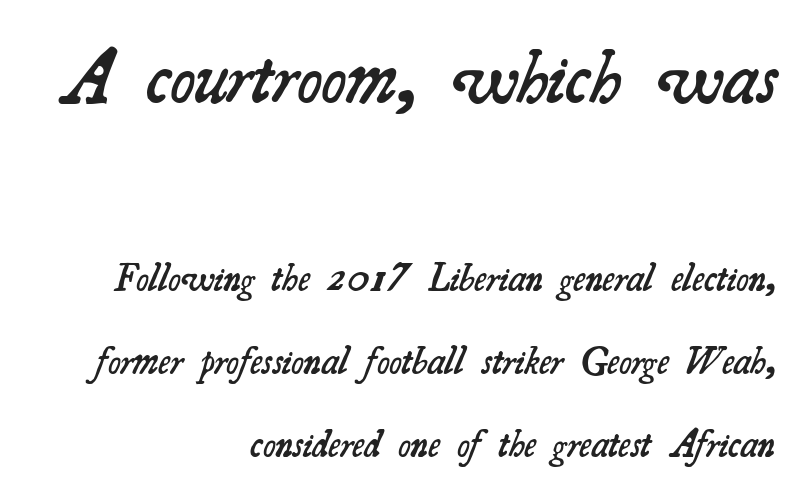
{"serif": "yes", "bold": "semi", "weight": "semibold", "width": "normal", "stroke_contrast": "medium", "x_height": "small", "monospaced": "no", "underline": "no", "align": "right", "line_spacing": "loose", "line_spacing_ratio": 2.18, "letter_spacing": "normal", "letter_spacing_em": 0.0, "larger_block": "first", "size_ratio": 1.97, "glyph_px": 75}
